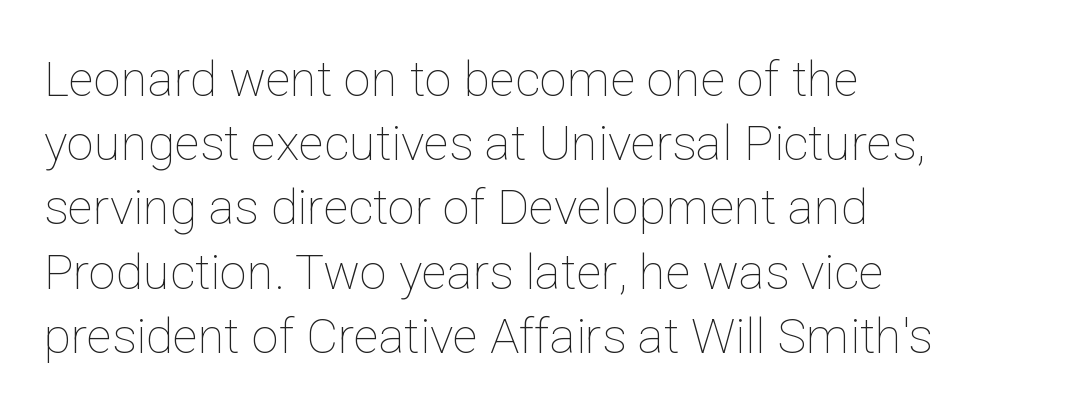
The image shows 49 px thin type, upright; set left-aligned, normal line spacing (1.31x), normal letter spacing, not underlined; low stroke contrast and a medium x-height.
